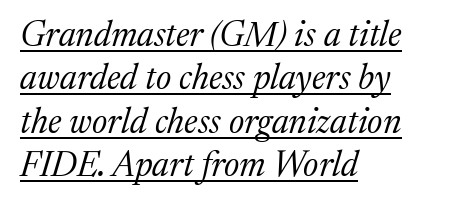
Note: serifs present on the glyphs. Underline: present. The strokes are not fattened; the text isn't bold. The passage shown leans; its letterforms are oblique. You could not count columns in this text — the font is proportionally spaced. This rendering leaves character spacing at its baseline value.
